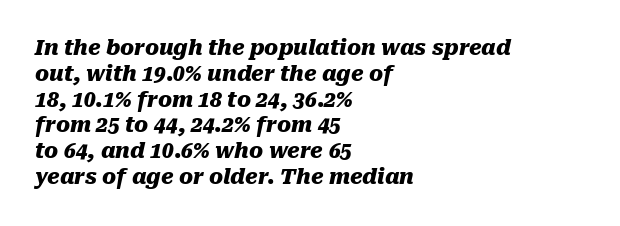
The typesetter chose a ragged-right arrangement here. Observe the ordinary spacing: letters are neighbours, not strangers. Anything drawn beneath the words? Only blank space. The passage shown is emphatically bold. Designer's note — italics engaged.
